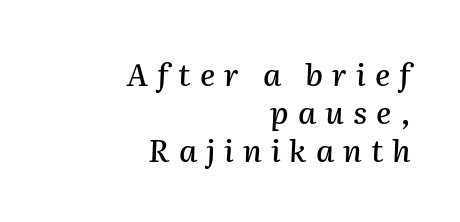
The image shows 31 px text type, italic (leaning right); set right-aligned, line spacing 1.23x, unusually wide letter spacing (+0.29 em), not underlined; medium stroke contrast and a medium x-height.
